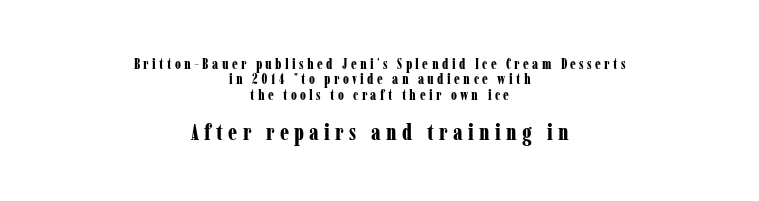
Honestly, there is no underline to notice here at all. Words appear elongated and porous because spacing is wide. The passage is arranged like a title page — every line centered. Weight check: bold — yes, fully. Rendered with straight, roman letterforms. Small over large — that's the arrangement of the two blocks here.
